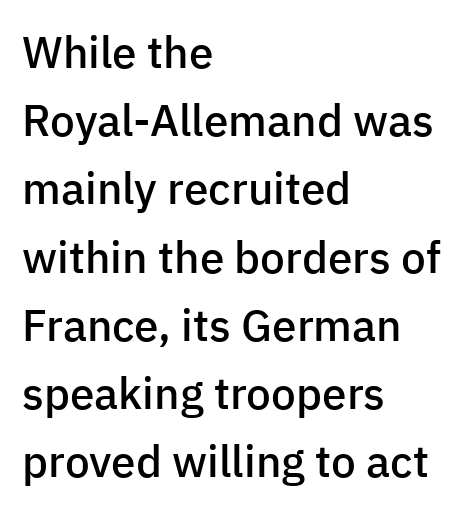
Check where the strokes stop: nothing finishes them off — pure sans. The face used here is proportionally spaced, like ordinary book or web type. Each glyph is drawn with semibold strokes, heavier than normal yet not fully bold. Nobody drew a line under any word here.
